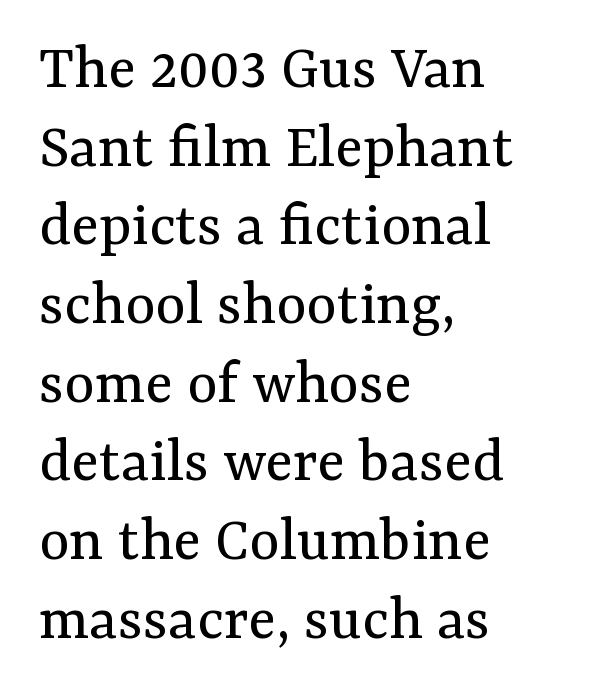
The type is set solid horizontally, with unmodified tracking. Designer's note — italics off, roman on. The weight would be labelled regular, book, light, or lighter still. Casual observation: everything's shoved over to the left. The glyphs in this specimen are seriffed. Decoration check: the copy has no underline.
